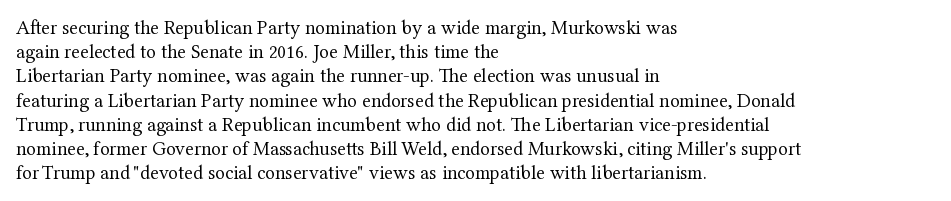
{"italic": "no", "bold": "no", "underline": "no", "align": "left", "line_spacing_ratio": 1.21, "letter_spacing": "normal", "letter_spacing_em": 0.0, "glyph_px": 20}
